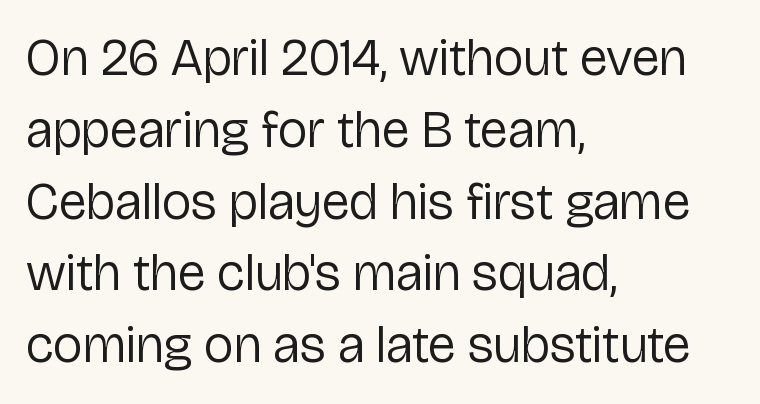
Q: Is the text bold? A: No.
Q: Is the text italic (slanted)? A: No, it is upright.
Q: Is the typeface a serif or a sans-serif typeface? A: Sans-serif.
Q: Is the text underlined? A: No.
Q: How is the paragraph aligned? A: Left-aligned.
Q: Is the spacing between letters normal or unusually wide? A: Normal.
Q: Is the spacing between lines tight, normal or loose? A: Normal.
Q: Width (condensed, normal, or wide)? A: Normal.
Q: Stroke contrast? A: Low.
Q: x-height? A: Medium.
Q: Monospaced? A: No.
